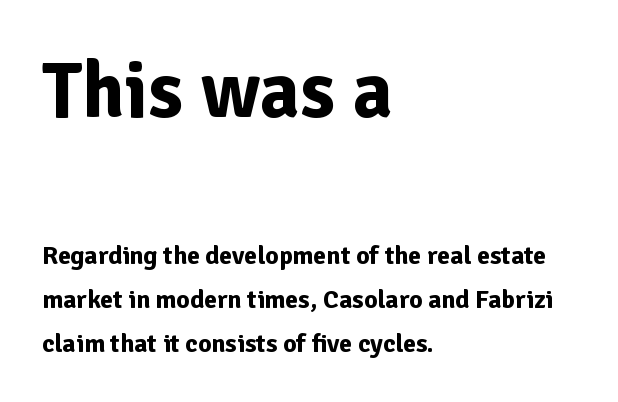
Quick note: underline off. Do the characters align in a grid? No, the font is proportional. Baseline-to-baseline distance is the conventional proportion of letter height. Characters follow at the spacing the type designer built in. If you squint, the top block still reads clearly — it's the larger of the two. The paragraph has a hard left edge and a soft right edge.
